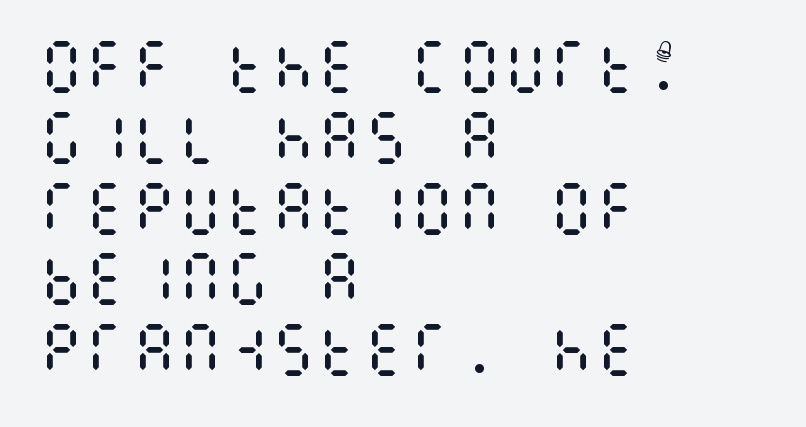
The image shows 58 px regular-weight, condensed type, upright; set left-aligned, line spacing 1.22x, normal letter spacing, not underlined; medium stroke contrast and a large x-height.
